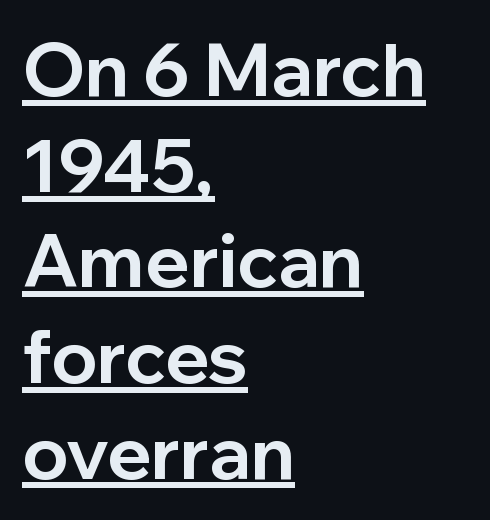
The image shows 73 px bold sans-serif type, upright; set left-aligned, normal line spacing (1.31x), normal letter spacing, underlined; low stroke contrast and a medium x-height.
